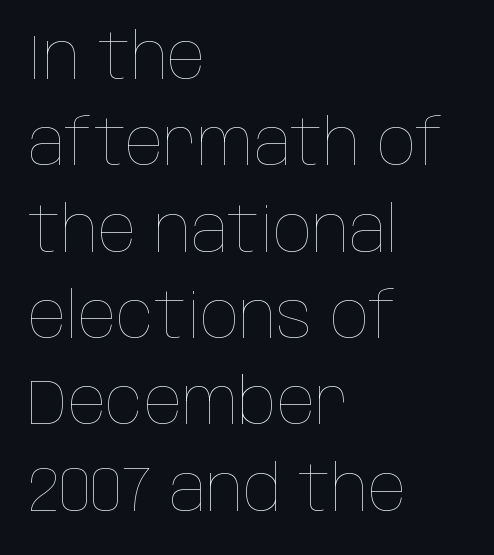
The image shows 63 px thin, condensed type, upright; set left-aligned, normal line spacing (1.37x), normal letter spacing, not underlined; low stroke contrast and a large x-height.
